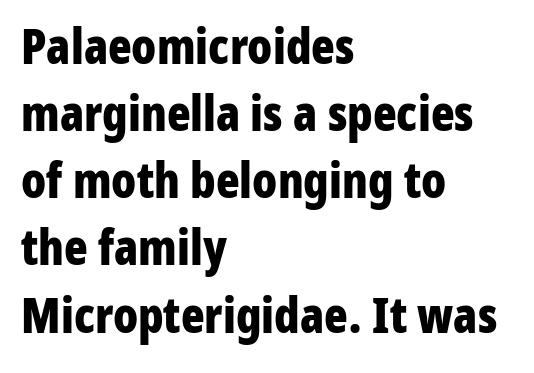
Tracking here is standard; glyphs follow each other at the usual distance. Do the characters align in a grid? No, the font is proportional. Grotesque or geometric, the face here clearly has no serifs. Notice how thick the strokes are: this is what a full bold looks like.
